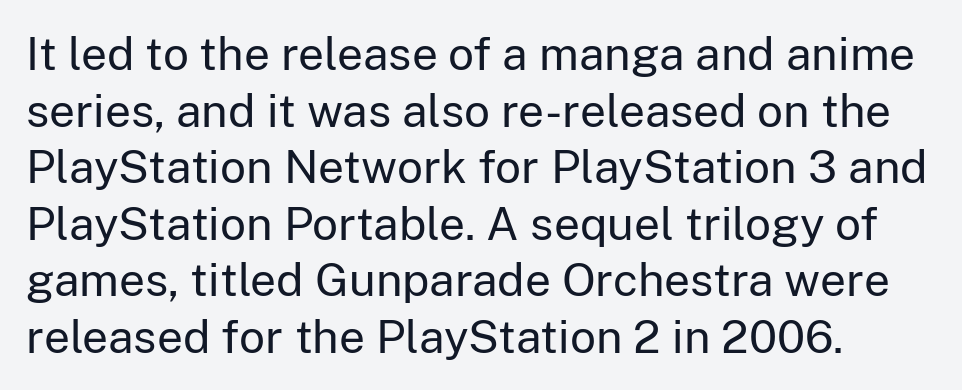
The image shows 46 px regular-weight sans-serif type, upright; set left-aligned, line spacing 1.23x, normal letter spacing, not underlined; low stroke contrast and a medium x-height.
